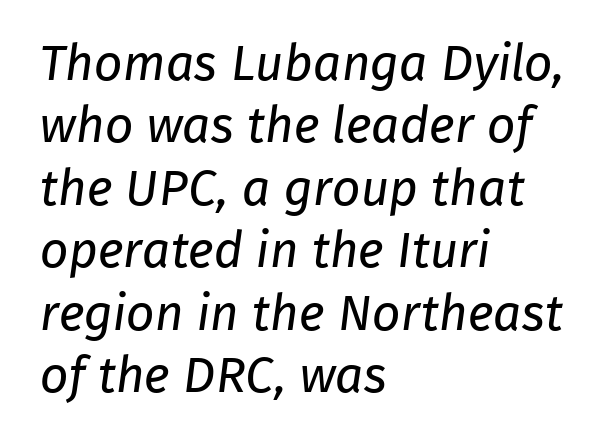
{"serif": "no", "bold": "no", "weight": "regular", "width": "normal", "stroke_contrast": "low", "x_height": "medium", "monospaced": "no", "underline": "no", "align": "left", "line_spacing": "normal", "line_spacing_ratio": 1.25, "letter_spacing": "normal", "letter_spacing_em": 0.0, "glyph_px": 50}
